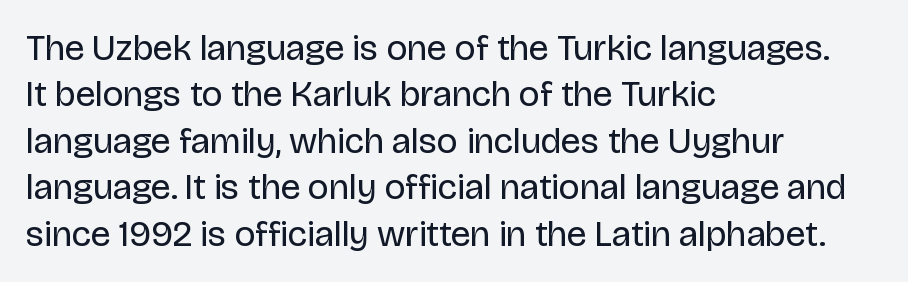
{"serif": "no", "italic": "no", "bold": "no", "weight": "regular", "width": "normal", "stroke_contrast": "low", "x_height": "large", "monospaced": "no", "underline": "no", "align": "left", "line_spacing": "normal", "line_spacing_ratio": 1.29, "letter_spacing": "normal", "letter_spacing_em": 0.0, "glyph_px": 36}
